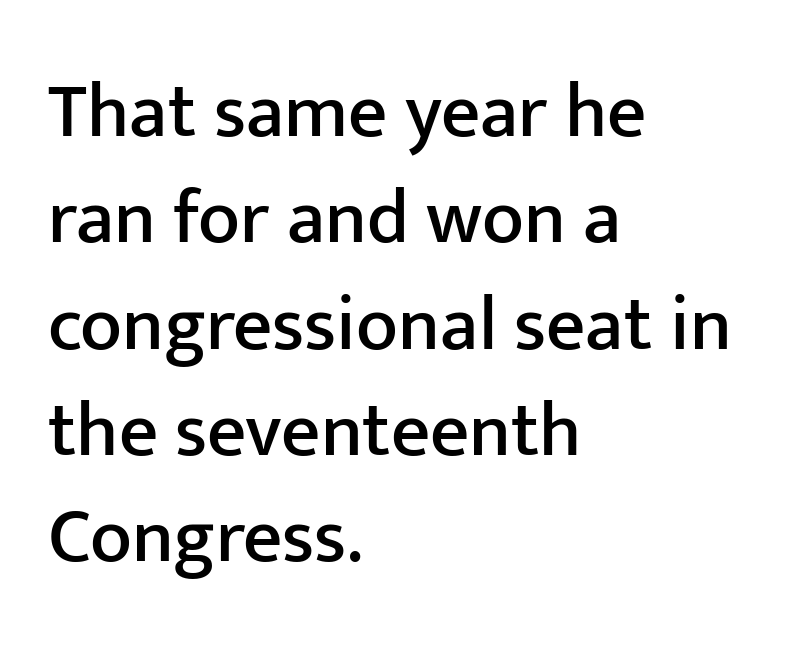
Alignment: flush left. The baseline area is clear. Is this a fixed-width face? No — the glyphs have proportional, varying widths. Unlike a traditional serif, this face leaves its strokes unadorned. Default kerning and tracking; the words read as compact shapes.
